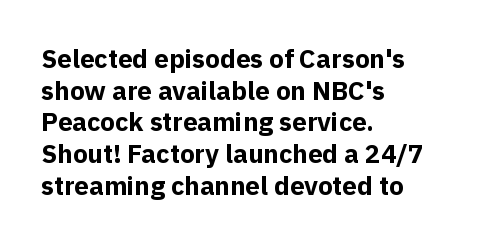
The image shows 26 px bold type, upright; set left-aligned, line spacing 1.22x, normal letter spacing, not underlined.
